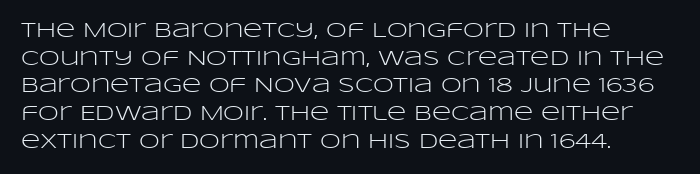
Every stem runs plumb, perpendicular to the baseline. Leftover space on each line is placed entirely after the last word. Check the space under the baseline: it is left empty. This reads as an unemphasized weight, regular at the heaviest. Caption: standard tracking, unaltered.
